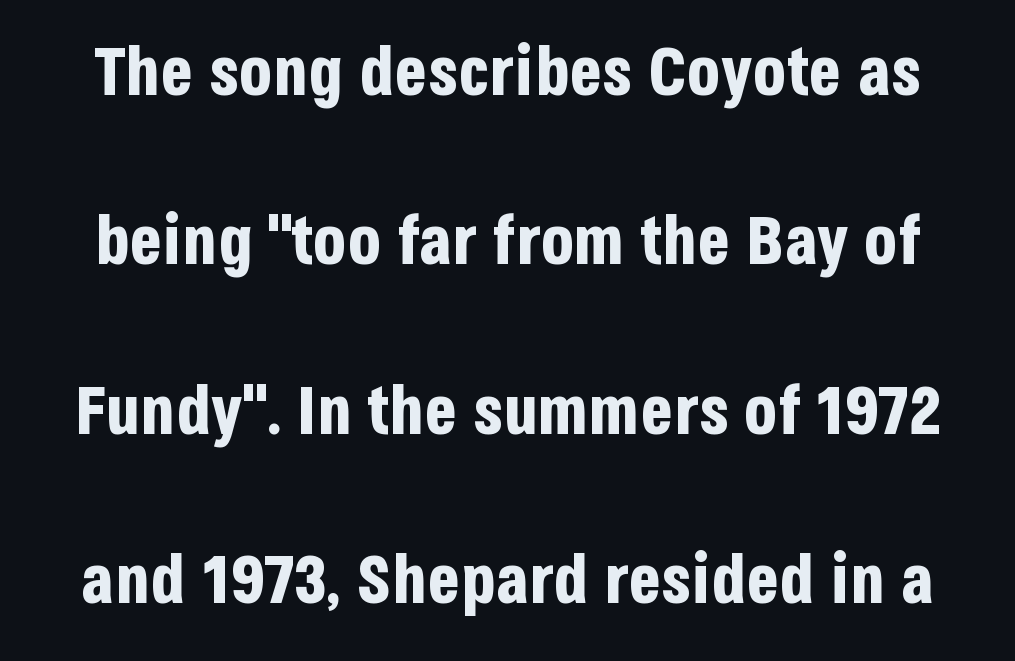
The image shows 68 px bold, condensed sans-serif type, upright; set loose line spacing (2.49x), normal letter spacing, not underlined; low stroke contrast and a large x-height.
